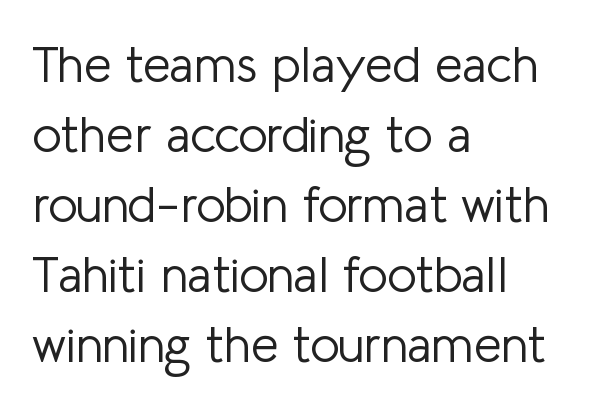
The image shows 50 px light sans-serif type, upright; set left-aligned, normal line spacing (1.4x), normal letter spacing, not underlined; low stroke contrast and a medium x-height.
